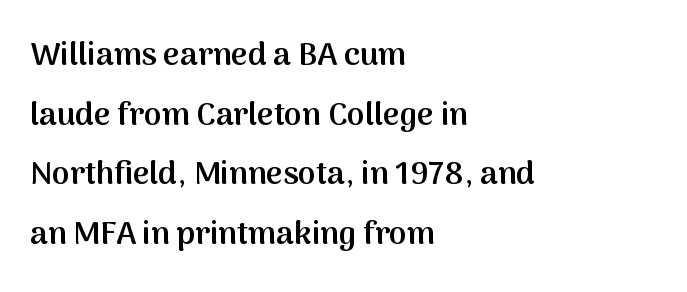
{"serif": "no", "italic": "no", "bold": "semi", "weight": "semibold", "width": "normal", "stroke_contrast": "medium", "x_height": "medium", "monospaced": "no", "underline": "no", "align": "left", "line_spacing_ratio": 1.86, "letter_spacing": "normal", "letter_spacing_em": 0.0, "glyph_px": 32}
